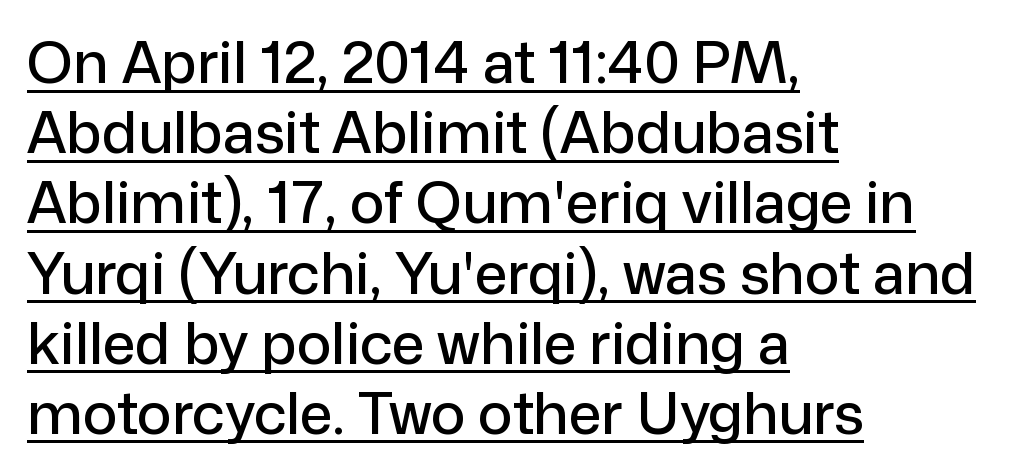
Q: Is the text italic (slanted)? A: No, it is upright.
Q: Is the typeface a serif or a sans-serif typeface? A: Sans-serif.
Q: Is the text underlined? A: Yes.
Q: How is the paragraph aligned? A: Left-aligned.
Q: Is the spacing between letters normal or unusually wide? A: Normal.
Q: Width (condensed, normal, or wide)? A: Normal.
Q: Stroke contrast? A: Low.
Q: x-height? A: Medium.
Q: Monospaced? A: No.
